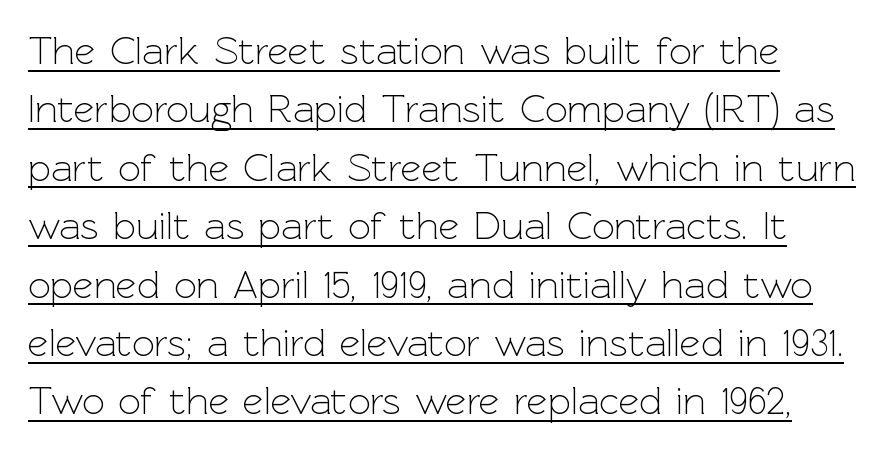
{"serif": "no", "italic": "no", "bold": "no", "weight": "light", "width": "normal", "x_height": "medium", "monospaced": "no", "underline": "yes", "line_spacing": "normal", "line_spacing_ratio": 1.46, "letter_spacing": "normal", "letter_spacing_em": 0.0, "glyph_px": 40}
